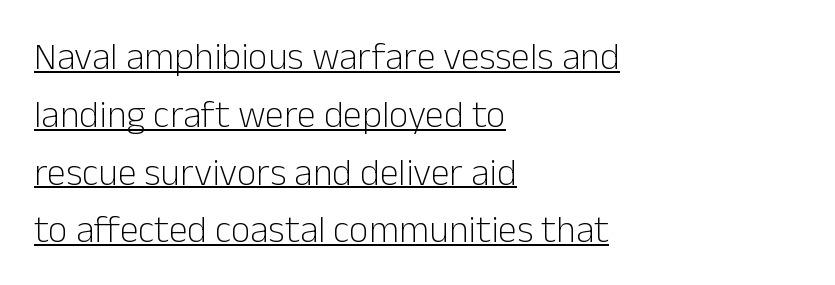
Q: Is the text bold? A: No.
Q: Is the text italic (slanted)? A: No, it is upright.
Q: Is the typeface a serif or a sans-serif typeface? A: Sans-serif.
Q: Is the text underlined? A: Yes.
Q: How is the paragraph aligned? A: Left-aligned.
Q: Is the spacing between letters normal or unusually wide? A: Normal.
Q: Is the spacing between lines tight, normal or loose? A: Normal.
Q: Width (condensed, normal, or wide)? A: Normal.
Q: Stroke contrast? A: Low.
Q: x-height? A: Medium.
Q: Monospaced? A: No.
